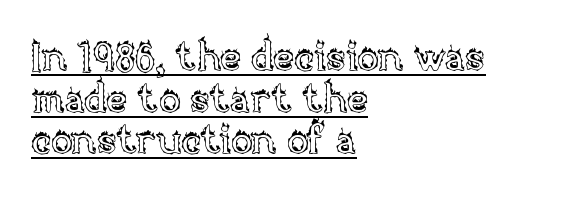
Cramped leading. Is this a fixed-width face? No — the glyphs have proportional, varying widths. No italicization has been applied; the sample stays upright. This rendering features underlined lettering. This rendering uses left alignment, leaving the right contour irregular. Is the letter spacing exaggerated? No — it looks like the ordinary default.
